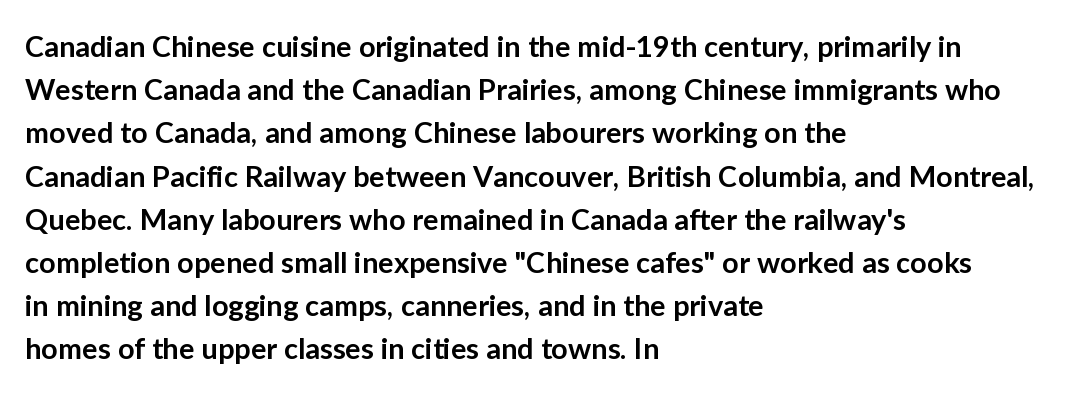
Q: Is the text bold? A: Semi-bold.
Q: Is the text italic (slanted)? A: No, it is upright.
Q: Is the typeface a serif or a sans-serif typeface? A: Sans-serif.
Q: Is the text underlined? A: No.
Q: How is the paragraph aligned? A: Left-aligned.
Q: Is the spacing between letters normal or unusually wide? A: Normal.
Q: Is the spacing between lines tight, normal or loose? A: Normal.
Q: Width (condensed, normal, or wide)? A: Normal.
Q: Stroke contrast? A: Low.
Q: x-height? A: Medium.
Q: Monospaced? A: No.
